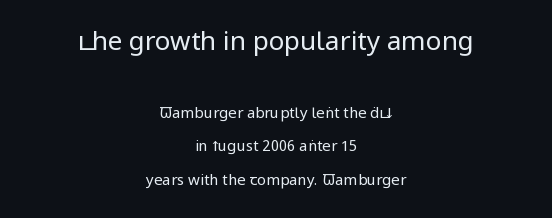
This sample trades compactness for vertical openness between lines. The typesetter chose a symmetrical, centered arrangement here. The baseline area is clear. The designer gave the opening block more size than the closing block. The letters stand straight up with perfectly vertical stems.
